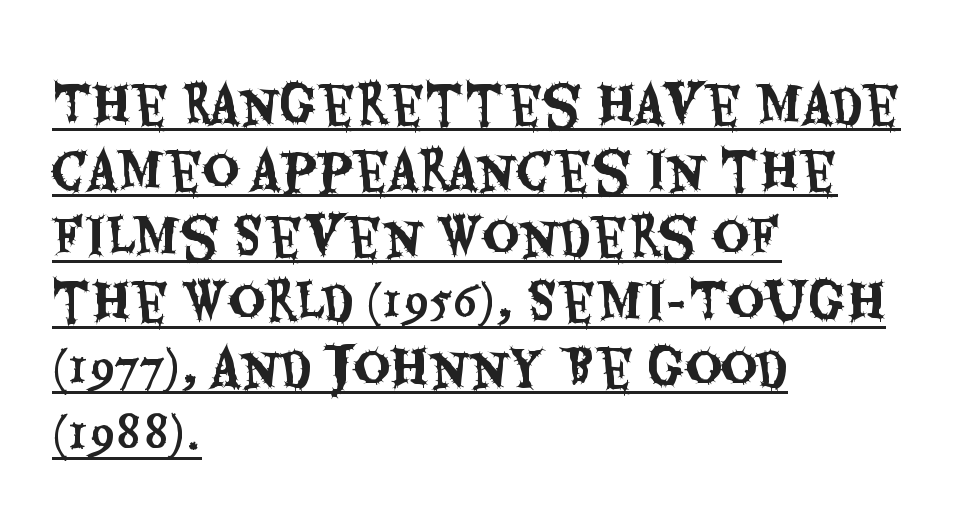
Casual observation: everything's shoved over to the left. The space between consecutive lines is moderate. The passage shown is typed in a proportional face where columns would drift. The passage shown has conventional tracking throughout.
